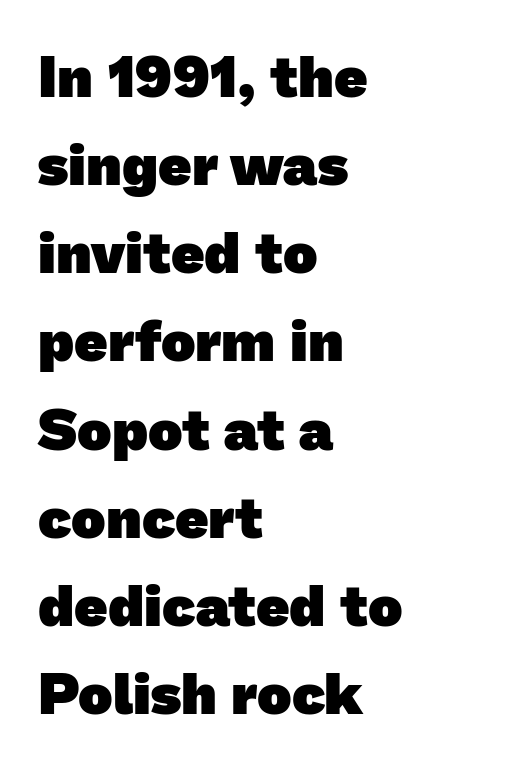
The image shows 58 px heavy sans-serif type; set left-aligned, normal line spacing (1.52x), normal letter spacing, not underlined; low stroke contrast and a medium x-height.
